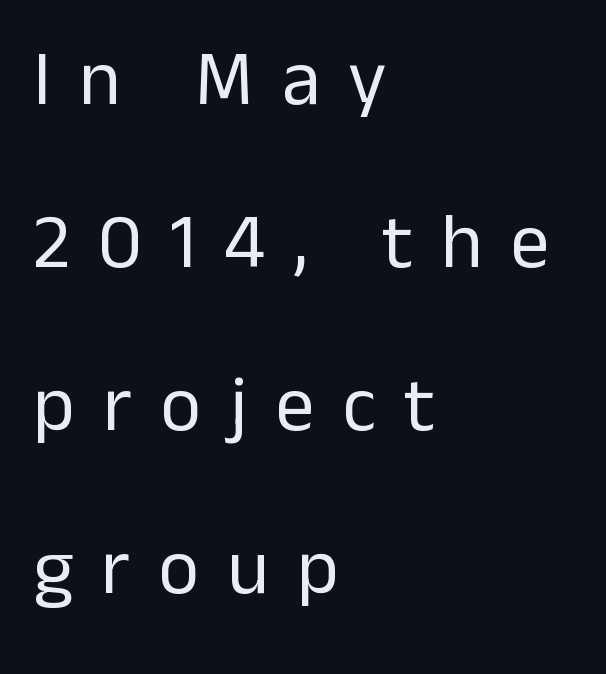
The font sits on the lighter half of the weight spectrum, regular included. Horizontally, the lines are justified to the leading edge only. Looks like regular typesetting: each glyph gets only the width it needs. Unlike a traditional serif, this face leaves its strokes unadorned. These lines were composed using upright roman letters. Words float on clear page, feet unadorned.
